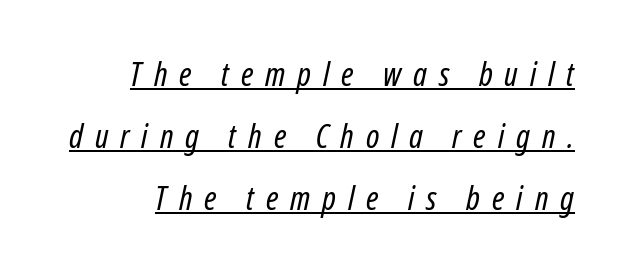
Stems and bowls with no extra thickness — not bold. The rendered words wear a rule along their underside. Think of a printed novel: that variable character pitch is what you see here. Observe the wide spacing: letters keep a clear distance from each other. Observe the lean: these are italic letterforms. Line ends are locked; line starts wander.
